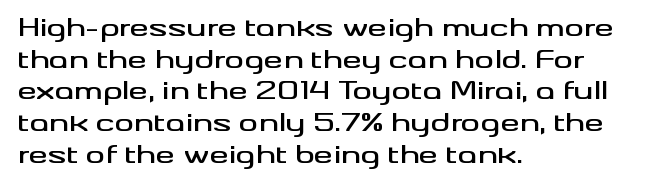
{"italic": "no", "underline": "no", "align": "left", "line_spacing": "normal", "line_spacing_ratio": 1.32, "letter_spacing": "normal", "letter_spacing_em": 0.0, "glyph_px": 24}
